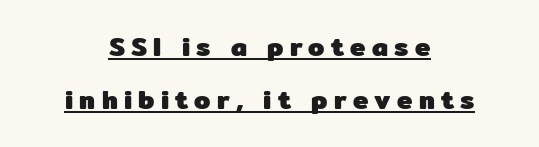
{"italic": "no", "bold": "yes", "underline": "yes", "align": "center", "line_spacing": "loose", "line_spacing_ratio": 2.04, "letter_spacing": "wide", "letter_spacing_em": 0.24, "glyph_px": 26}
